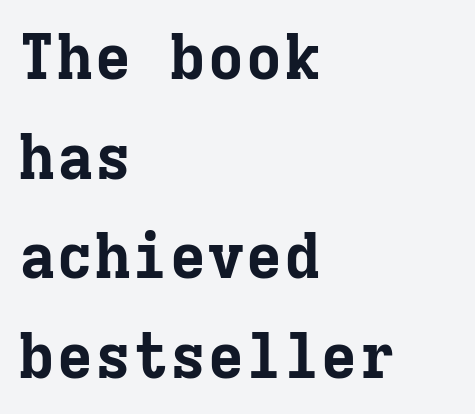
{"serif": "yes", "italic": "no", "bold": "yes", "weight": "bold", "width": "normal", "stroke_contrast": "low", "x_height": "medium", "monospaced": "yes", "underline": "no", "align": "left", "line_spacing": "normal", "line_spacing_ratio": 1.58, "letter_spacing": "normal", "letter_spacing_em": 0.0, "glyph_px": 63}
